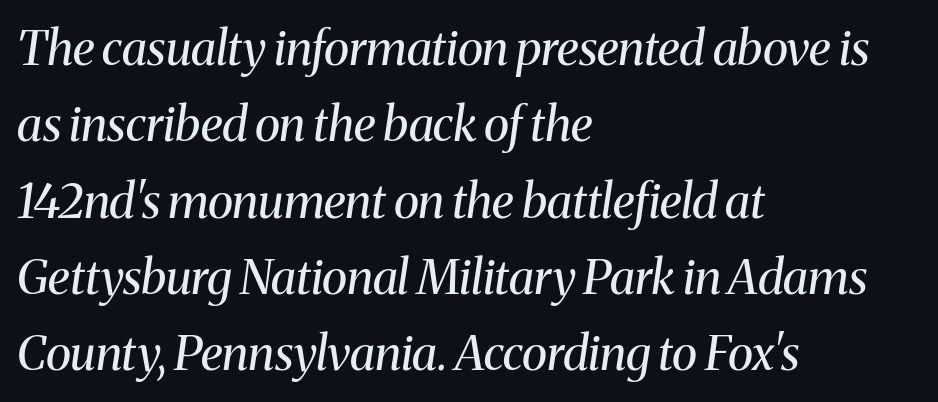
Q: Is the text bold? A: No.
Q: Is the text italic (slanted)? A: Yes, it leans right by about 8 degrees.
Q: Is the typeface a serif or a sans-serif typeface? A: Serif.
Q: Is the text underlined? A: No.
Q: How is the paragraph aligned? A: Left-aligned.
Q: Is the spacing between letters normal or unusually wide? A: Normal.
Q: Is the spacing between lines tight, normal or loose? A: Normal.
Q: Width (condensed, normal, or wide)? A: Normal.
Q: Stroke contrast? A: Medium.
Q: x-height? A: Medium.
Q: Monospaced? A: No.
